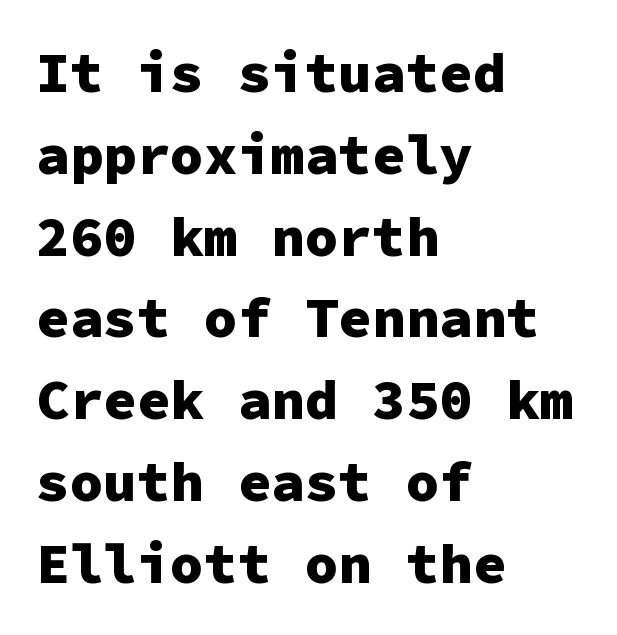
Glance below the letters and you will spot only blank space. Does the type have serifs? No, each stem ends abruptly. Note the uniform advance width — an 'i' takes as much space as an 'm'. Do the letters lean? They stand straight. The rendering uses a bold face; every stroke is thick and dark. Layout note: lines flush left.
